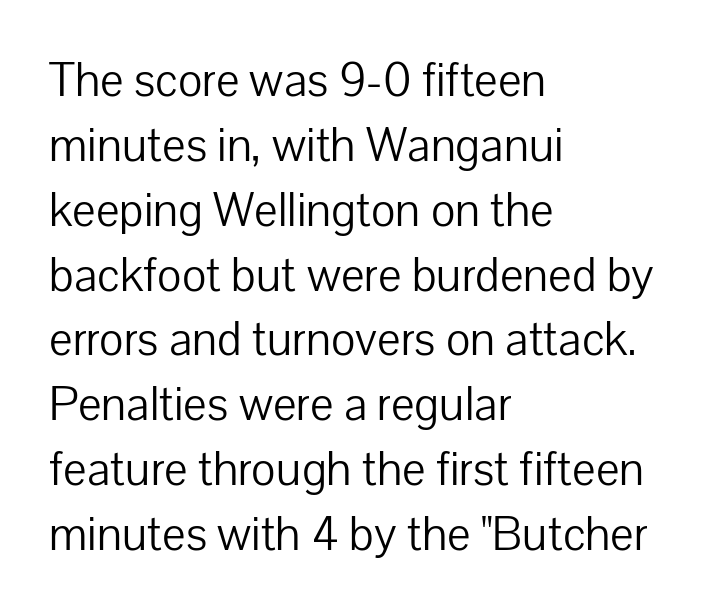
Q: Is the text bold? A: No.
Q: Is the text italic (slanted)? A: No, it is upright.
Q: Is the typeface a serif or a sans-serif typeface? A: Sans-serif.
Q: Is the text underlined? A: No.
Q: How is the paragraph aligned? A: Left-aligned.
Q: Is the spacing between letters normal or unusually wide? A: Normal.
Q: Is the spacing between lines tight, normal or loose? A: Normal.
Q: Width (condensed, normal, or wide)? A: Normal.
Q: Stroke contrast? A: Low.
Q: x-height? A: Medium.
Q: Monospaced? A: No.
